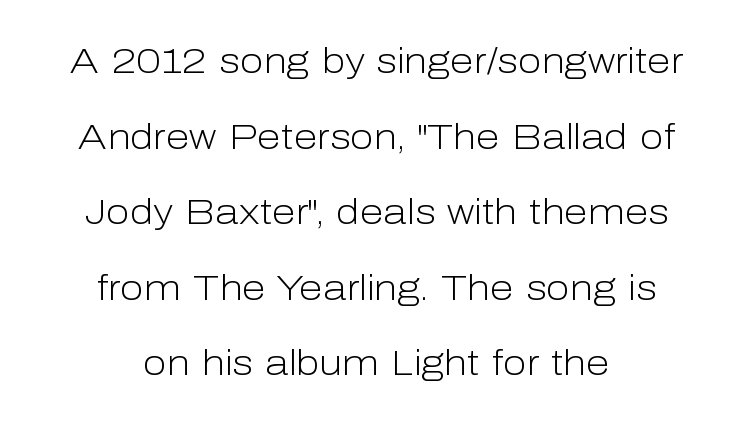
A great deal of white space separates one row of letters from the next. These lines stack symmetrically, like a column narrowing and widening about its center. Do the letters lean? They stand straight. Stroke mass is kept to a normal reading level or below.
